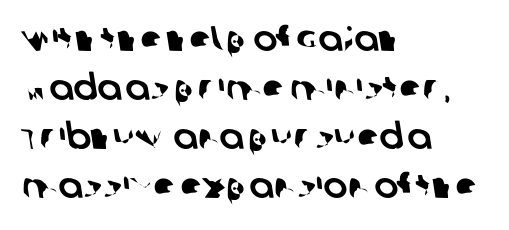
The vertical gap from one line to the next is medium. Inter-character spacing is left at the font's built-in metrics. These lines are rendered in a variable-pitch font. Decoration check: the copy has no underline. The characters display no serif detailing; their extremities are plain.
